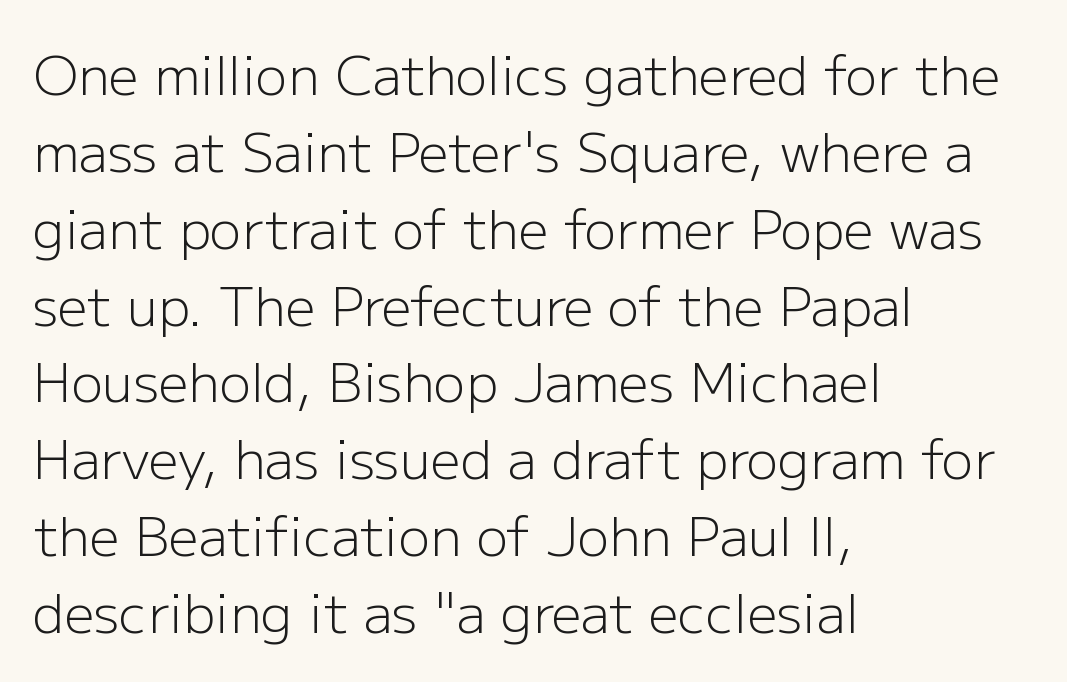
Q: Is the text bold? A: No.
Q: Is the text italic (slanted)? A: No, it is upright.
Q: Is the typeface a serif or a sans-serif typeface? A: Sans-serif.
Q: Is the text underlined? A: No.
Q: How is the paragraph aligned? A: Left-aligned.
Q: Is the spacing between letters normal or unusually wide? A: Normal.
Q: Is the spacing between lines tight, normal or loose? A: Normal.
Q: Width (condensed, normal, or wide)? A: Normal.
Q: Stroke contrast? A: Low.
Q: x-height? A: Medium.
Q: Monospaced? A: No.
